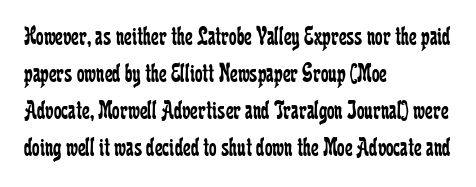
{"italic": "no", "bold": "no", "underline": "no", "align": "left", "line_spacing": "normal", "line_spacing_ratio": 1.37, "letter_spacing": "normal", "letter_spacing_em": 0.0, "glyph_px": 27}
